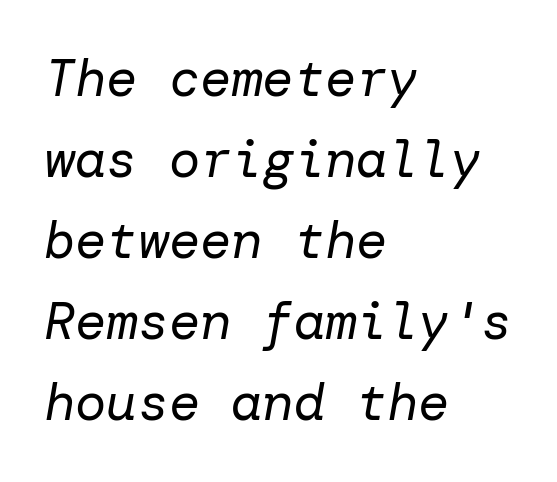
The glyphs are unaccompanied by any horizontal stroke below them. Nothing heavy about these letters — not bold at all. Baseline-to-baseline distance is the conventional proportion of letter height. Every character sits at an angle, as italics do.
